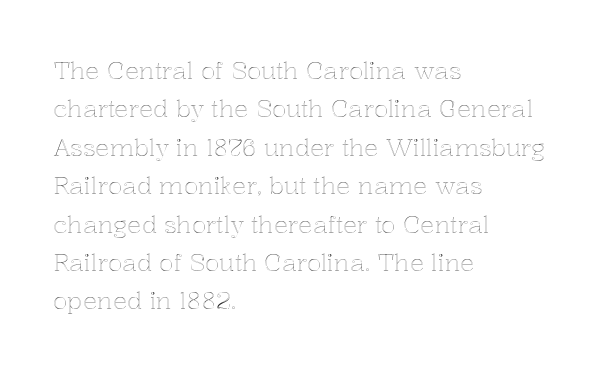
How would I describe the line gaps? Plain and ordinary. Teacher's note: observe the even left margin — that is flush-left alignment. Decoration check: the copy has no underline. Characters follow at the spacing the type designer built in. Is there any slant? The stems are plumb.
